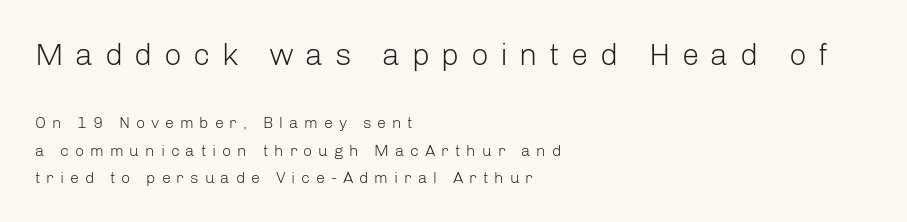
{"serif": "no", "italic": "no", "bold": "no", "weight": "light", "width": "normal", "stroke_contrast": "low", "x_height": "medium", "monospaced": "no", "underline": "no", "align": "left", "line_spacing": "normal", "line_spacing_ratio": 1.7, "letter_spacing": "wide", "letter_spacing_em": 0.37, "larger_block": "first", "size_ratio": 1.94, "glyph_px": 31}
